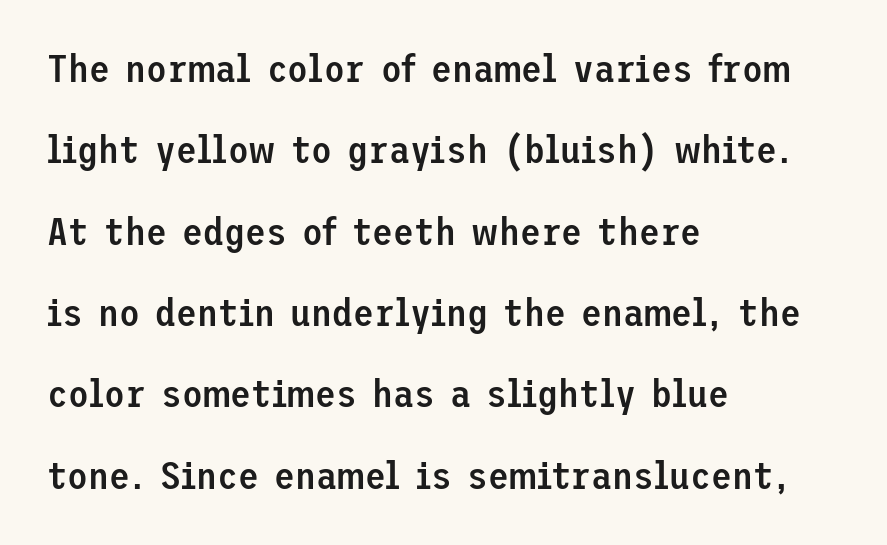
The image shows 38 px semibold sans-serif type, upright; set left-aligned, loose line spacing (2.14x), normal letter spacing, not underlined; low stroke contrast and a medium x-height.
